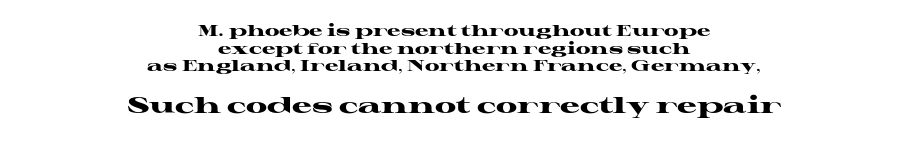
{"italic": "no", "bold": "yes", "underline": "no", "align": "center", "line_spacing_ratio": 1.17, "letter_spacing": "normal", "letter_spacing_em": 0.0, "larger_block": "second", "size_ratio": 1.47, "glyph_px": 22}
